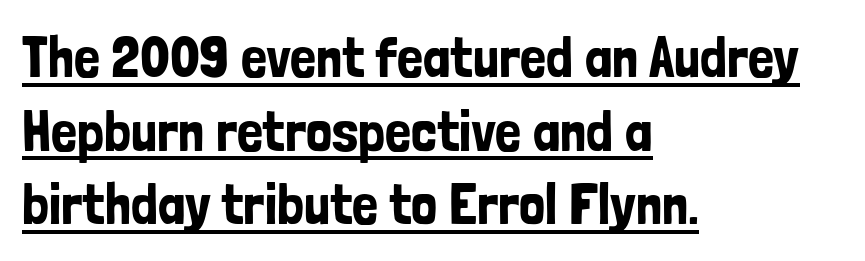
The image shows 58 px condensed sans-serif type, upright; set left-aligned, normal line spacing (1.27x), normal letter spacing, underlined; low stroke contrast and a medium x-height.
